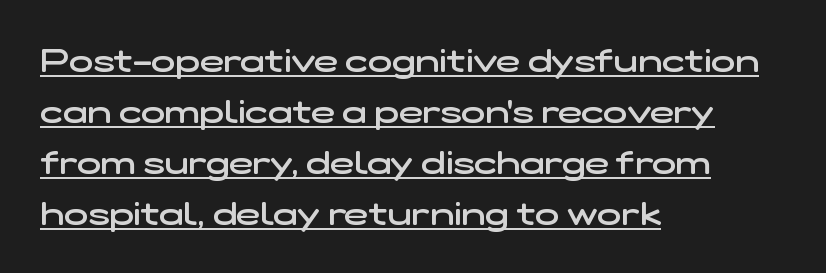
The image shows 32 px semibold, wide sans-serif type; set left-aligned, normal line spacing (1.59x), normal letter spacing, underlined; low stroke contrast and a medium x-height.
